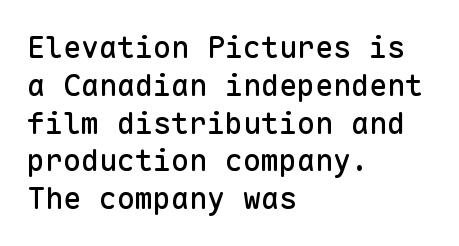
The image shows 30 px sans-serif type, upright, monospaced; set left-aligned, normal line spacing (1.26x), normal letter spacing, not underlined; low stroke contrast and a medium x-height.
